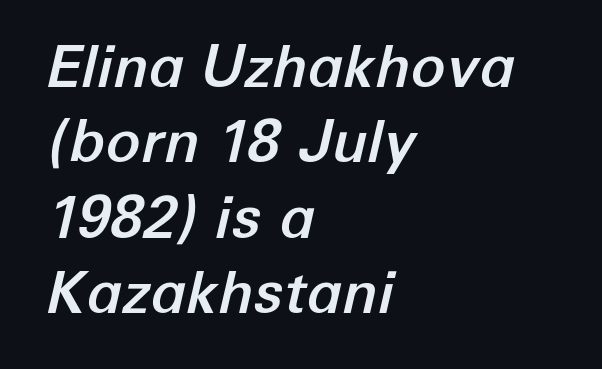
{"italic": "yes", "lean": "right", "slant_degrees": 12, "width": "normal", "stroke_contrast": "low", "x_height": "medium", "monospaced": "no", "underline": "no", "align": "left", "line_spacing": "normal", "line_spacing_ratio": 1.3, "letter_spacing": "normal", "letter_spacing_em": 0.0, "glyph_px": 58}
